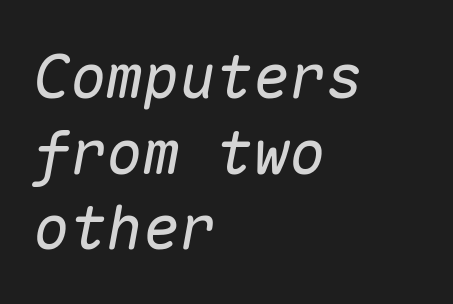
The image shows 61 px regular-weight type, italic (leaning right), monospaced; set left-aligned, line spacing 1.24x, normal letter spacing, not underlined; low stroke contrast and a medium x-height.
